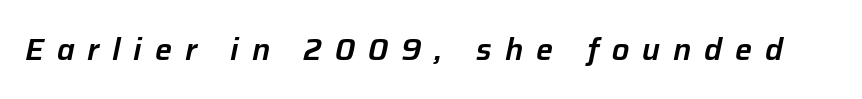
{"italic": "yes", "lean": "right", "slant_degrees": 12, "width": "normal", "stroke_contrast": "low", "x_height": "medium", "monospaced": "no", "underline": "no", "letter_spacing": "wide", "letter_spacing_em": 0.43, "glyph_px": 30}
